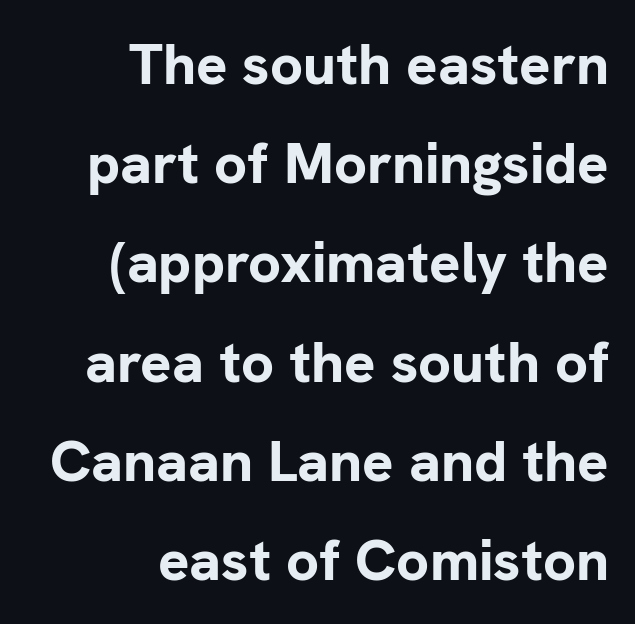
Q: Is the text bold? A: Yes.
Q: Is the text italic (slanted)? A: No, it is upright.
Q: Is the typeface a serif or a sans-serif typeface? A: Sans-serif.
Q: Is the text underlined? A: No.
Q: How is the paragraph aligned? A: Right-aligned.
Q: Is the spacing between letters normal or unusually wide? A: Normal.
Q: Width (condensed, normal, or wide)? A: Normal.
Q: Stroke contrast? A: Low.
Q: x-height? A: Medium.
Q: Monospaced? A: No.
